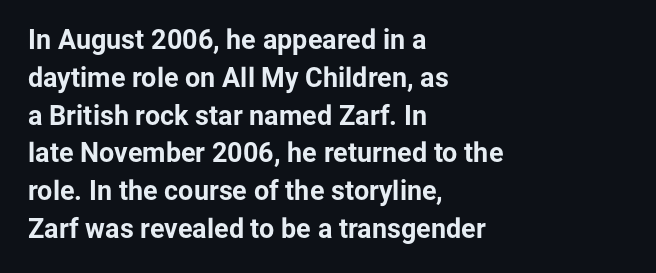
Q: Is the text bold? A: Yes.
Q: Is the text italic (slanted)? A: No, it is upright.
Q: Is the text underlined? A: No.
Q: How is the paragraph aligned? A: Left-aligned.
Q: Is the spacing between letters normal or unusually wide? A: Normal.
Q: Is the spacing between lines tight, normal or loose? A: Normal.
